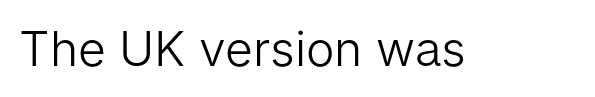
Q: Is the text bold? A: No.
Q: Is the text italic (slanted)? A: No, it is upright.
Q: Is the typeface a serif or a sans-serif typeface? A: Sans-serif.
Q: Is the text underlined? A: No.
Q: Is the spacing between letters normal or unusually wide? A: Normal.
Q: Width (condensed, normal, or wide)? A: Normal.
Q: Stroke contrast? A: Low.
Q: x-height? A: Medium.
Q: Monospaced? A: No.
